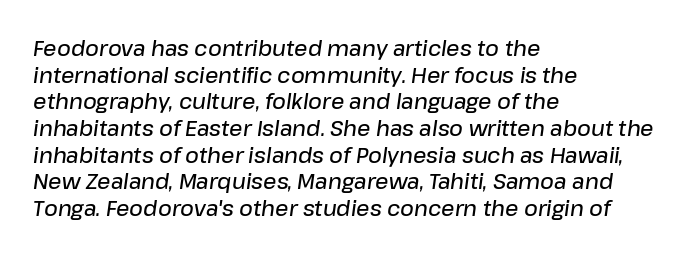
Q: Is the text bold? A: Semi-bold.
Q: Is the text italic (slanted)? A: Yes, it leans right by about 8 degrees.
Q: Is the text underlined? A: No.
Q: How is the paragraph aligned? A: Left-aligned.
Q: Is the spacing between letters normal or unusually wide? A: Normal.
Q: Is the spacing between lines tight, normal or loose? A: Normal.
